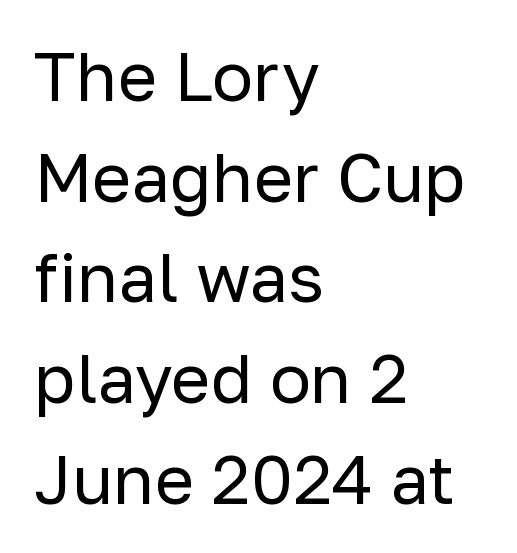
{"serif": "no", "italic": "no", "bold": "no", "weight": "regular", "width": "normal", "stroke_contrast": "low", "x_height": "medium", "monospaced": "no", "underline": "no", "align": "left", "line_spacing": "normal", "line_spacing_ratio": 1.48, "letter_spacing": "normal", "letter_spacing_em": 0.0, "glyph_px": 68}
